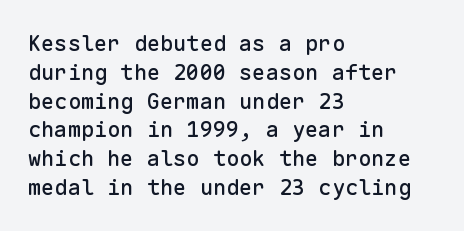
{"italic": "no", "underline": "no", "align": "left", "line_spacing": "normal", "line_spacing_ratio": 1.31, "letter_spacing": "normal", "letter_spacing_em": 0.0, "glyph_px": 22}
